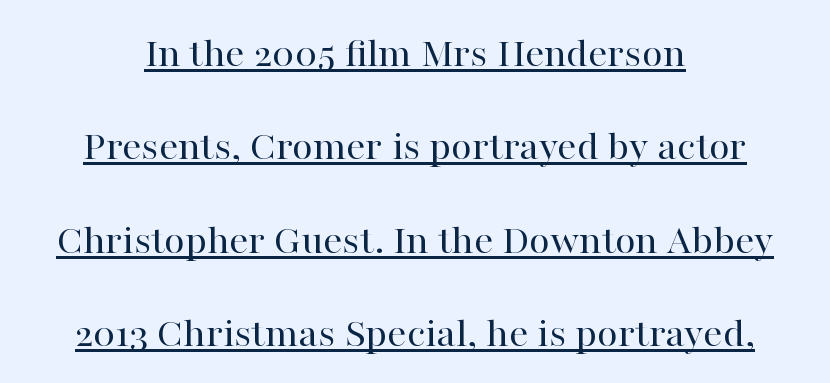
{"serif": "yes", "italic": "no", "bold": "no", "weight": "regular", "width": "normal", "stroke_contrast": "high", "x_height": "medium", "monospaced": "no", "underline": "yes", "align": "center", "line_spacing": "loose", "line_spacing_ratio": 2.17, "letter_spacing": "normal", "letter_spacing_em": 0.0, "glyph_px": 43}
